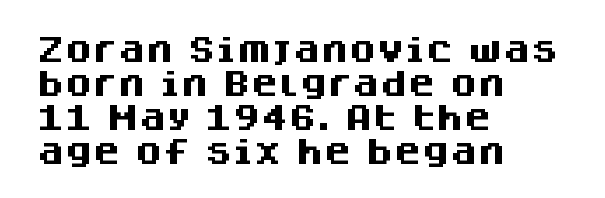
The image shows 28 px heavy sans-serif type, upright; set left-aligned, line spacing 1.21x, normal letter spacing, not underlined; medium stroke contrast and a large x-height.
